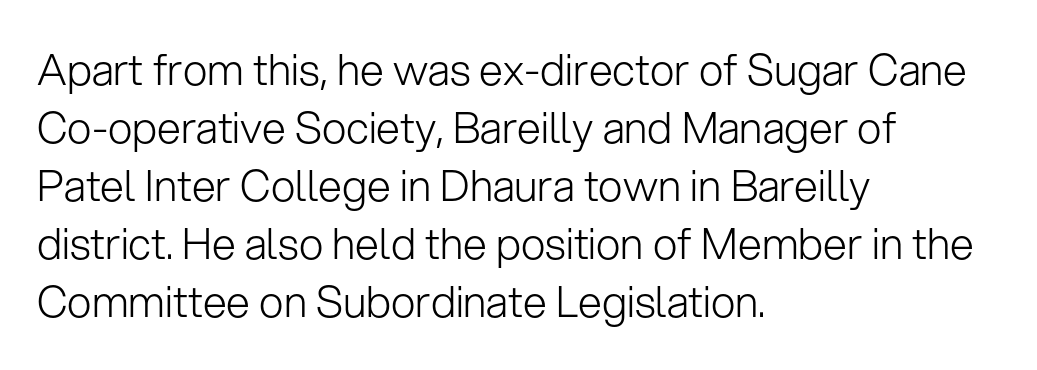
Note the varied advance widths — an 'i' is clearly narrower than an 'm'. Each row of text sits above clean, open space. Students, observe: this is what conventionally led text looks like. In CSS terms this would be text-align: left. The specimen reads as upright at a glance. How are the letters spaced? Ordinarily, with no added tracking.
